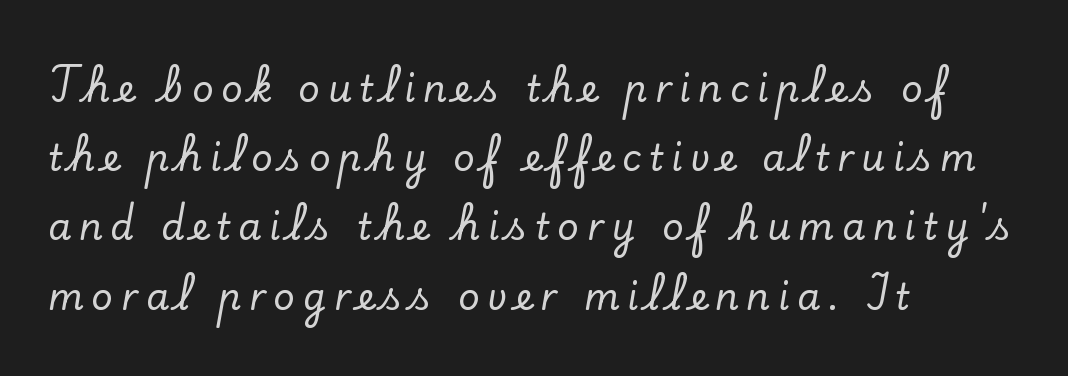
Q: Is the text italic (slanted)? A: Yes.
Q: Is the typeface a serif or a sans-serif typeface? A: Serif.
Q: Is the text underlined? A: No.
Q: How is the paragraph aligned? A: Left-aligned.
Q: Is the spacing between letters normal or unusually wide? A: Unusually wide.
Q: Width (condensed, normal, or wide)? A: Normal.
Q: Stroke contrast? A: Low.
Q: x-height? A: Small.
Q: Monospaced? A: No.
